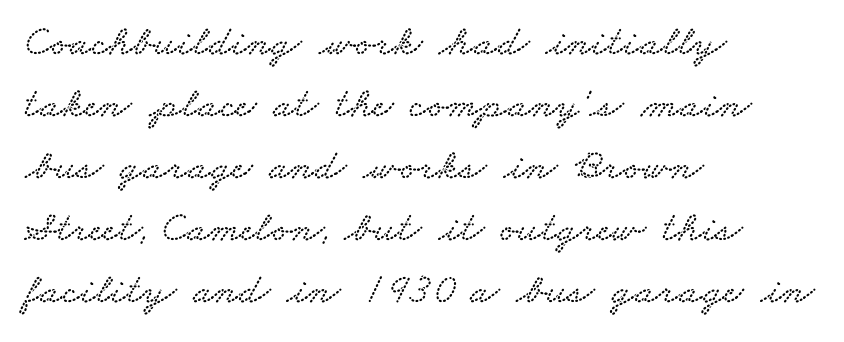
Q: Is the typeface a serif or a sans-serif typeface? A: Serif.
Q: Is the text underlined? A: No.
Q: How is the paragraph aligned? A: Left-aligned.
Q: Is the spacing between letters normal or unusually wide? A: Normal.
Q: Is the spacing between lines tight, normal or loose? A: Normal.
Q: Width (condensed, normal, or wide)? A: Wide.
Q: Stroke contrast? A: Low.
Q: x-height? A: Small.
Q: Monospaced? A: No.
